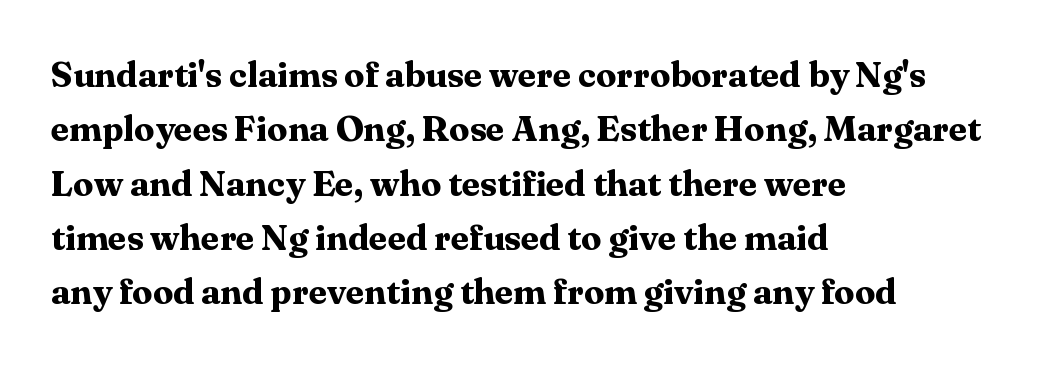
Is this a fixed-width face? No — the glyphs have proportional, varying widths. The rag falls on the right side of this text block. The gaps between neighbouring characters are ordinary and unremarkable. What's the leading like? Ordinary, nothing unusual.
